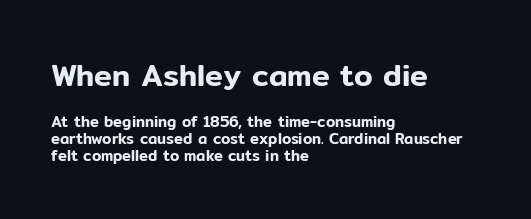
Note the varied advance widths — an 'i' is clearly narrower than an 'm'. The rendering anchors every line to the left-hand side. Of the two passages, the one on top uses the larger point size. The words here are not underlined.
